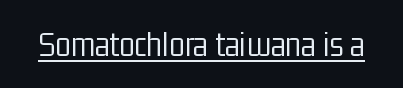
Q: Is the text bold? A: No.
Q: Is the text italic (slanted)? A: No, it is upright.
Q: Is the typeface a serif or a sans-serif typeface? A: Sans-serif.
Q: Is the text underlined? A: Yes.
Q: Is the spacing between letters normal or unusually wide? A: Normal.
Q: Width (condensed, normal, or wide)? A: Condensed.
Q: Stroke contrast? A: Low.
Q: x-height? A: Medium.
Q: Monospaced? A: No.
